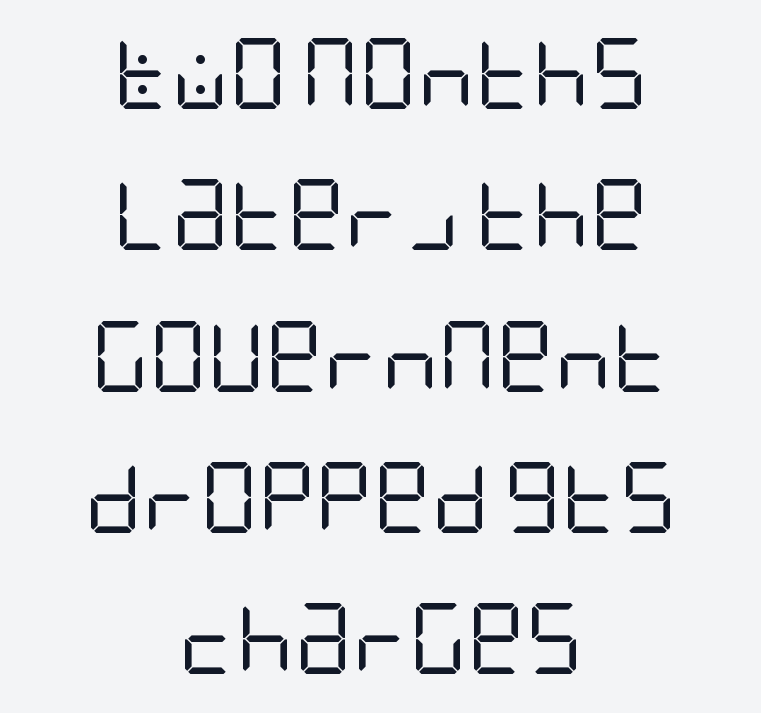
{"serif": "no", "italic": "no", "bold": "no", "weight": "regular", "width": "condensed", "stroke_contrast": "low", "x_height": "large", "underline": "no", "align": "center", "line_spacing": "loose", "line_spacing_ratio": 1.99, "letter_spacing": "normal", "letter_spacing_em": 0.0, "glyph_px": 71}
